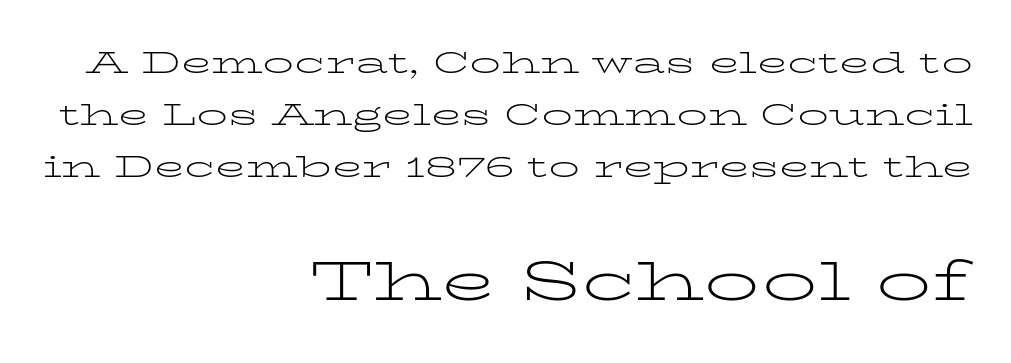
The block of text has a typical density, with ordinary space between rows. The passage shown is not underscored anywhere. The rag falls on the left side of this text block. How are the letters spaced? Ordinarily, with no added tracking.
